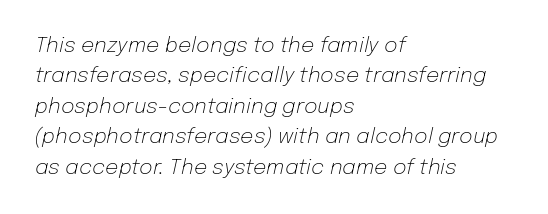
{"italic": "yes", "lean": "right", "slant_degrees": 12, "bold": "no", "underline": "no", "align": "left", "line_spacing": "normal", "line_spacing_ratio": 1.45, "letter_spacing": "normal", "letter_spacing_em": 0.0, "glyph_px": 21}
